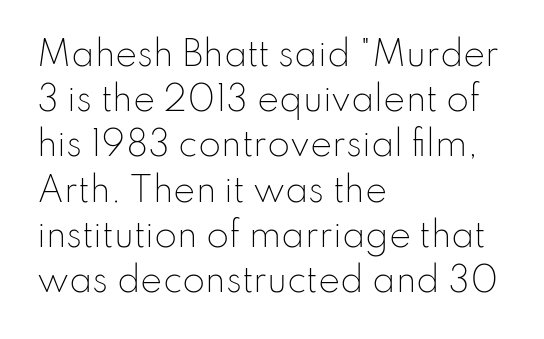
The image shows 33 px light sans-serif type, upright; set left-aligned, normal line spacing (1.37x), normal letter spacing, not underlined; low stroke contrast and a small x-height.
